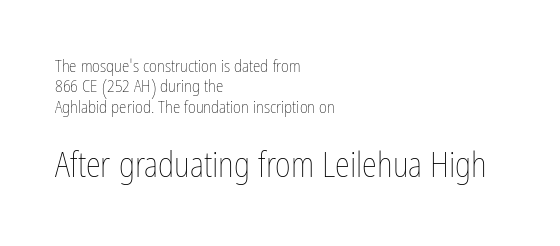
The face used here appears at its bigger size in the lower chunk. The passage is arranged the way most books set body copy — flush left. Short note: letters normally spaced. The specimen reads as upright at a glance. Clear beneath every line of the passage.
